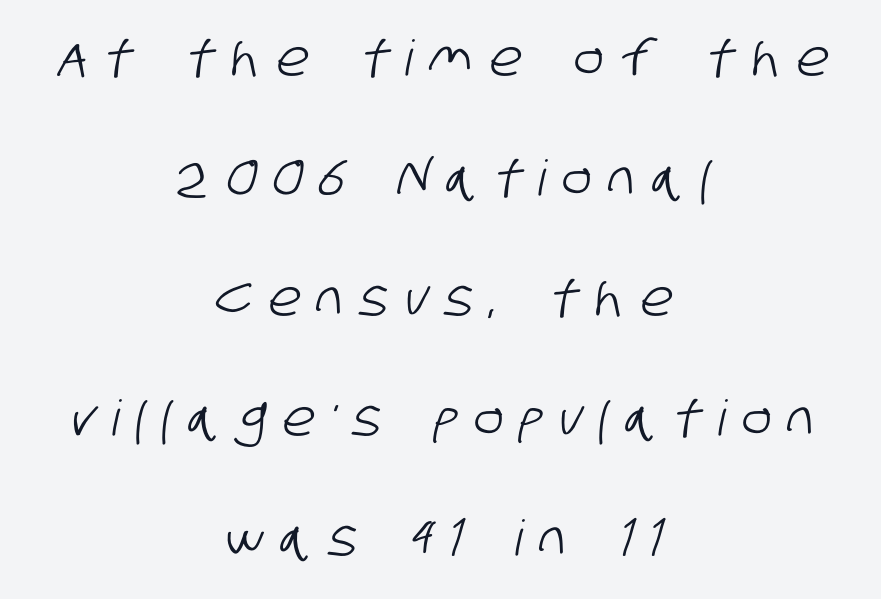
{"serif": "no", "width": "condensed", "stroke_contrast": "low", "x_height": "large", "monospaced": "no", "underline": "no", "align": "center", "line_spacing": "loose", "line_spacing_ratio": 2.45, "letter_spacing": "wide", "letter_spacing_em": 0.34, "glyph_px": 49}
